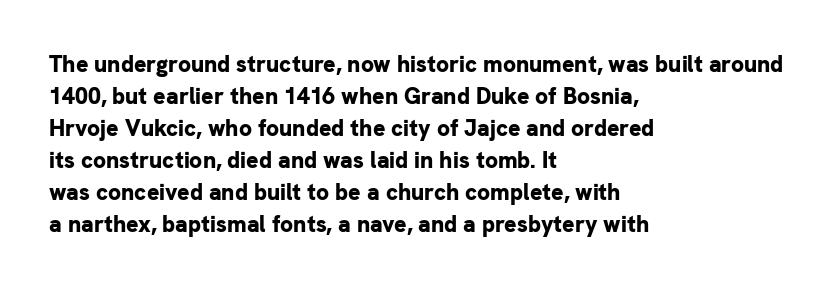
The image shows 23 px bold type, upright; set left-aligned, normal line spacing (1.39x), normal letter spacing, not underlined.
